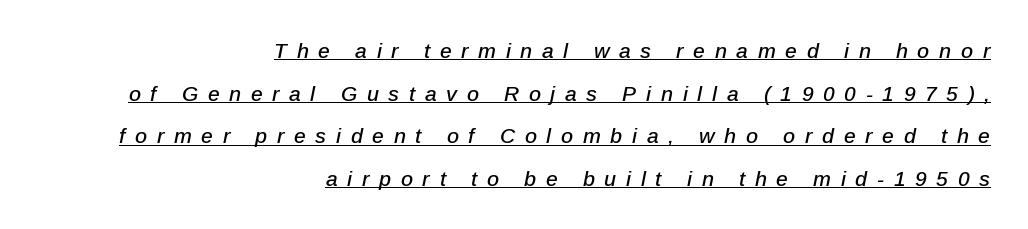
The image shows 21 px text type, italic (leaning right); set right-aligned, loose line spacing (2.03x), unusually wide letter spacing (+0.46 em), underlined.
